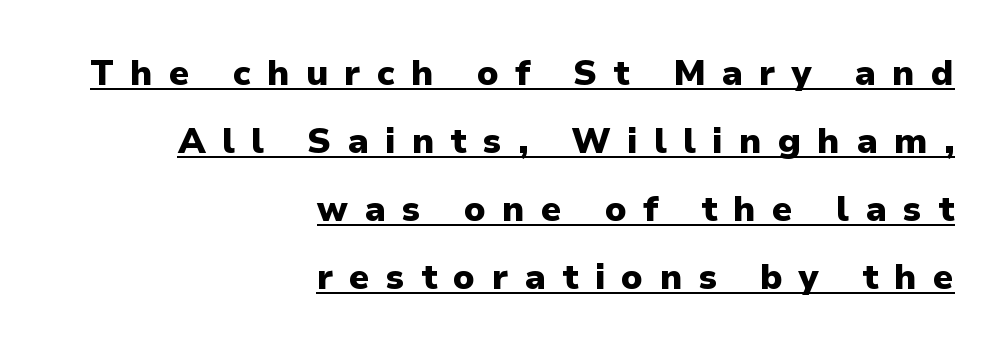
{"serif": "no", "italic": "no", "bold": "yes", "weight": "heavy", "width": "normal", "stroke_contrast": "low", "x_height": "medium", "monospaced": "no", "underline": "yes", "align": "right", "line_spacing": "loose", "line_spacing_ratio": 1.94, "letter_spacing": "wide", "letter_spacing_em": 0.46, "glyph_px": 35}
